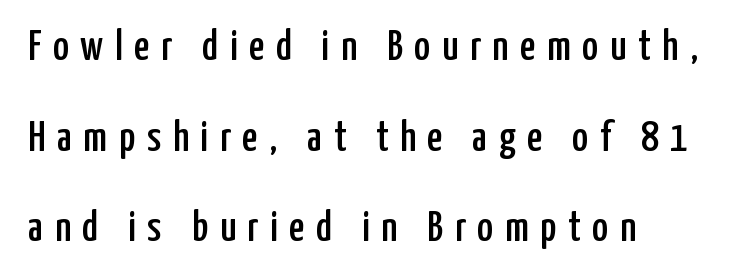
Letter spacing: wide. The characters display no serif detailing; their extremities are plain. The glyphs are unaccompanied by any horizontal stroke below them. Visually the block forms a straight wall on the left and a jagged coastline on the right.
